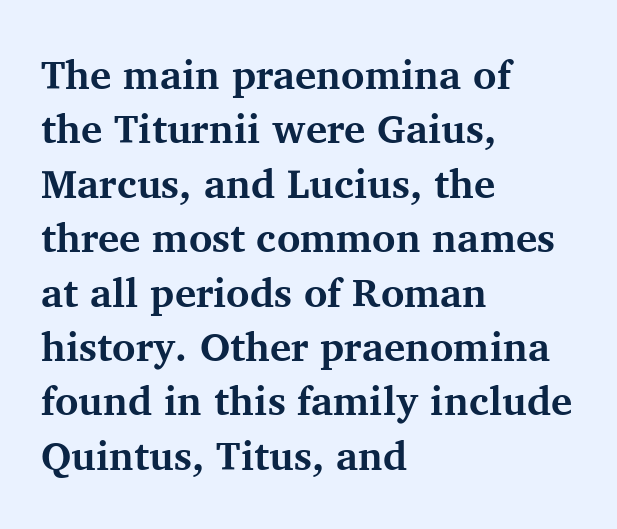
{"serif": "yes", "italic": "no", "bold": "yes", "weight": "bold", "width": "normal", "stroke_contrast": "medium", "x_height": "medium", "monospaced": "no", "underline": "no", "align": "left", "line_spacing": "normal", "line_spacing_ratio": 1.36, "letter_spacing": "normal", "letter_spacing_em": 0.0, "glyph_px": 40}
